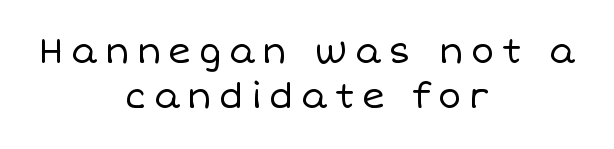
The image shows 35 px regular-weight type, upright; set centered, normal line spacing (1.28x), unusually wide letter spacing (+0.21 em), not underlined; low stroke contrast and a large x-height.
